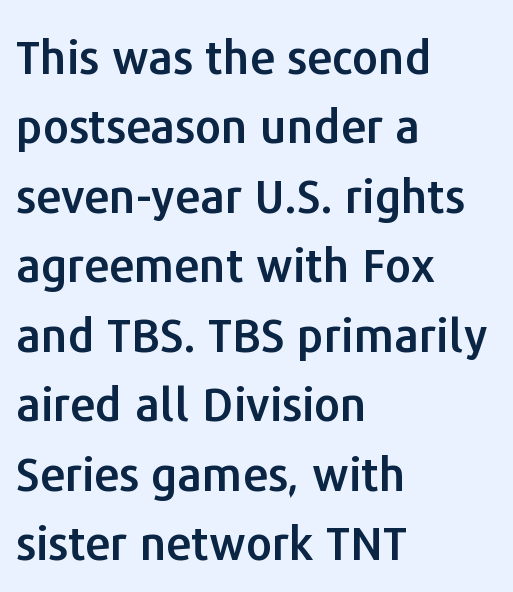
The image shows 46 px sans-serif type, upright; set left-aligned, normal line spacing (1.51x), normal letter spacing, not underlined; low stroke contrast and a medium x-height.
